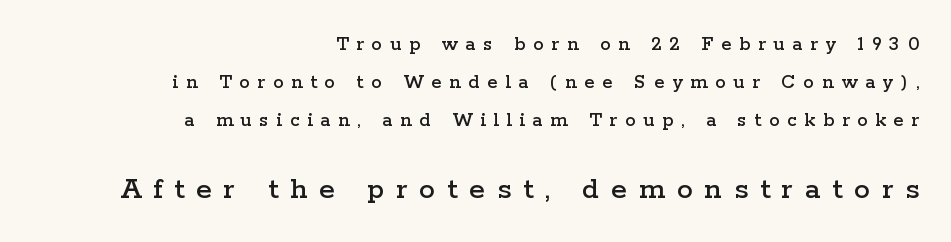
Q: Is the text italic (slanted)? A: No, it is upright.
Q: Is the typeface a serif or a sans-serif typeface? A: Serif.
Q: Is the text underlined? A: No.
Q: How is the paragraph aligned? A: Right-aligned.
Q: Is the spacing between letters normal or unusually wide? A: Unusually wide.
Q: Which block of text is set in a larger size, the first (top) or the second (bottom)? A: The second (bottom) one.
Q: Width (condensed, normal, or wide)? A: Wide.
Q: Stroke contrast? A: Low.
Q: x-height? A: Medium.
Q: Monospaced? A: No.
